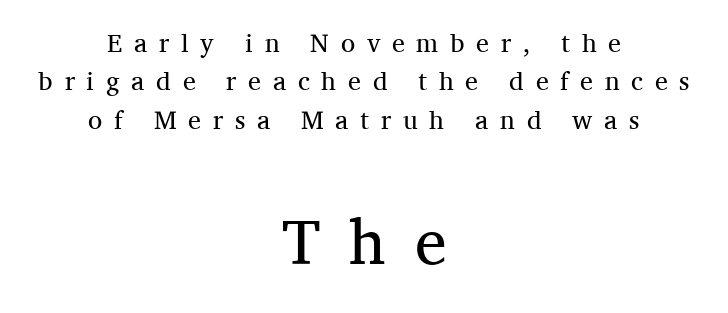
{"serif": "yes", "italic": "no", "bold": "no", "weight": "regular", "width": "normal", "stroke_contrast": "medium", "x_height": "medium", "monospaced": "no", "underline": "no", "align": "center", "line_spacing": "normal", "line_spacing_ratio": 1.48, "letter_spacing": "wide", "letter_spacing_em": 0.45, "larger_block": "second", "size_ratio": 2.46, "glyph_px": 64}
